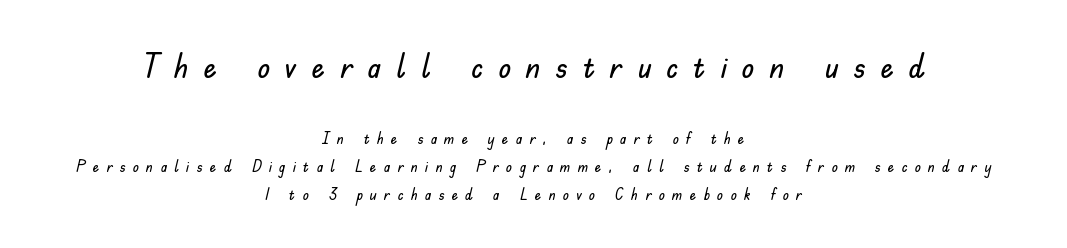
The image shows 33 px sans-serif type; set centered, line spacing 1.73x, unusually wide letter spacing (+0.45 em), not underlined; the first (top) block is 2.06x larger; low stroke contrast and a small x-height.
